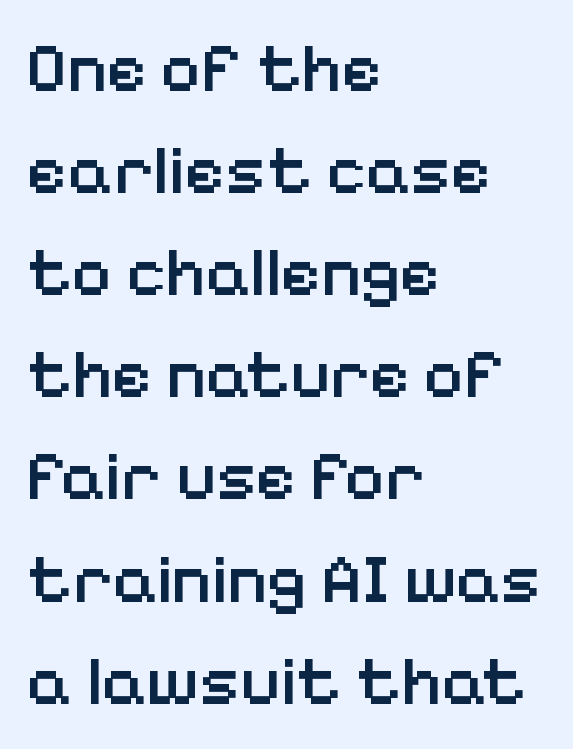
{"serif": "no", "italic": "no", "bold": "semi", "weight": "semibold", "width": "normal", "stroke_contrast": "low", "x_height": "medium", "monospaced": "no", "underline": "no", "align": "left", "line_spacing": "normal", "line_spacing_ratio": 1.48, "letter_spacing": "normal", "letter_spacing_em": 0.0, "glyph_px": 69}
